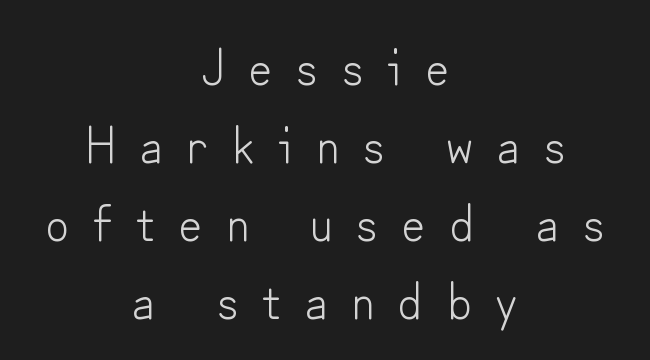
{"serif": "no", "italic": "no", "bold": "no", "weight": "light", "width": "normal", "stroke_contrast": "low", "x_height": "small", "monospaced": "no", "underline": "no", "align": "center", "line_spacing": "normal", "line_spacing_ratio": 1.53, "letter_spacing": "wide", "letter_spacing_em": 0.47, "glyph_px": 51}
